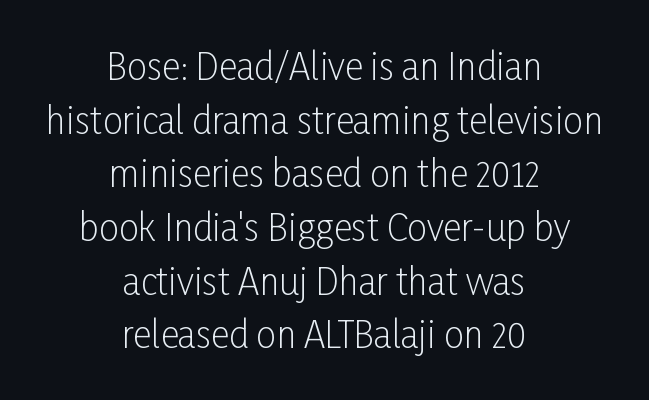
The image shows 36 px light, condensed sans-serif type, upright; set centered, normal line spacing (1.49x), normal letter spacing, not underlined; low stroke contrast and a medium x-height.
